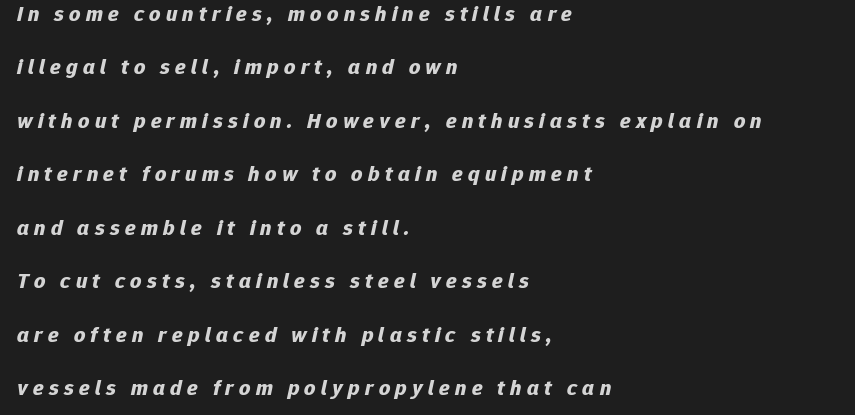
{"italic": "yes", "lean": "right", "slant_degrees": 12, "bold": "yes", "underline": "no", "align": "left", "line_spacing": "loose", "line_spacing_ratio": 2.43, "letter_spacing": "wide", "letter_spacing_em": 0.24, "glyph_px": 22}
